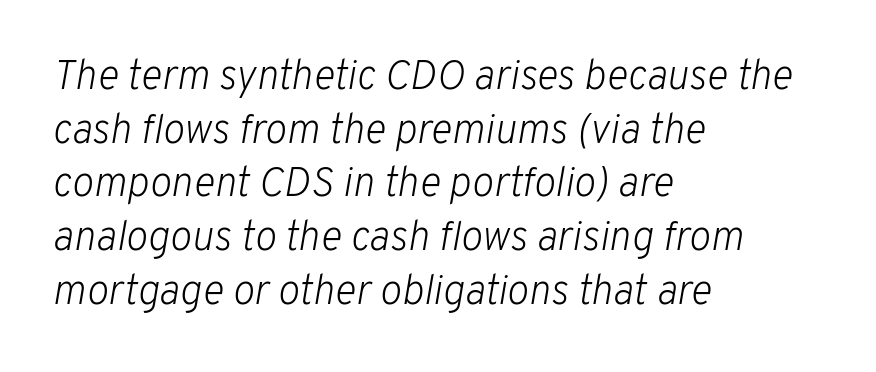
{"italic": "yes", "lean": "right", "slant_degrees": 10, "bold": "no", "weight": "light", "width": "normal", "stroke_contrast": "low", "x_height": "medium", "monospaced": "no", "underline": "no", "align": "left", "line_spacing": "normal", "line_spacing_ratio": 1.31, "letter_spacing": "normal", "letter_spacing_em": 0.0, "glyph_px": 41}
